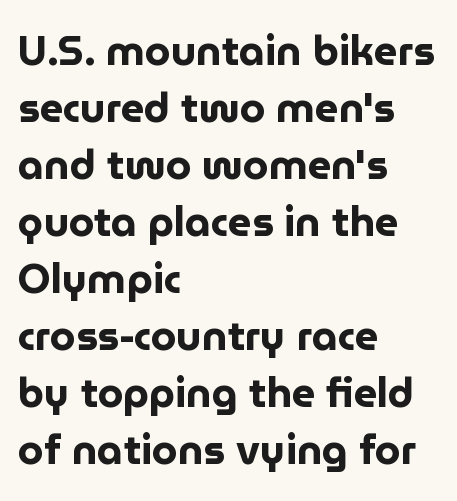
The image shows 41 px bold sans-serif type, upright; set left-aligned, normal line spacing (1.39x), normal letter spacing, not underlined; low stroke contrast and a medium x-height.
